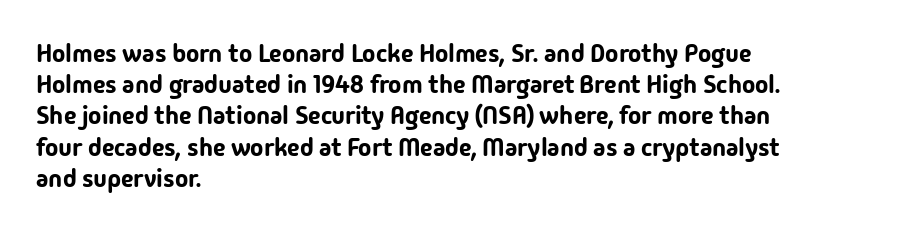
The image shows 25 px text type, upright; set left-aligned, normal line spacing (1.25x), normal letter spacing, not underlined.
